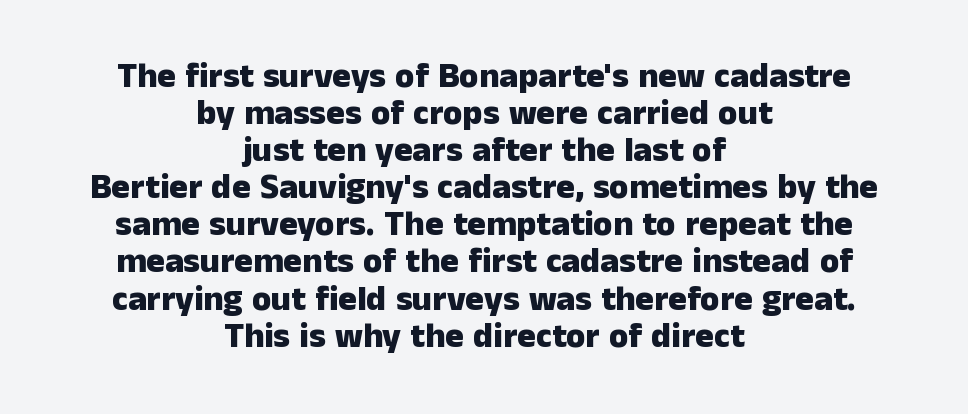
Words appear dense and cohesive because spacing is normal. Spacing verdict: proportional, widths tailored to each character. Baseline-to-baseline distance is barely more than the letter height. Check the space under the baseline: it is left empty. The face used here has the dense, thick strokes of a bold.
